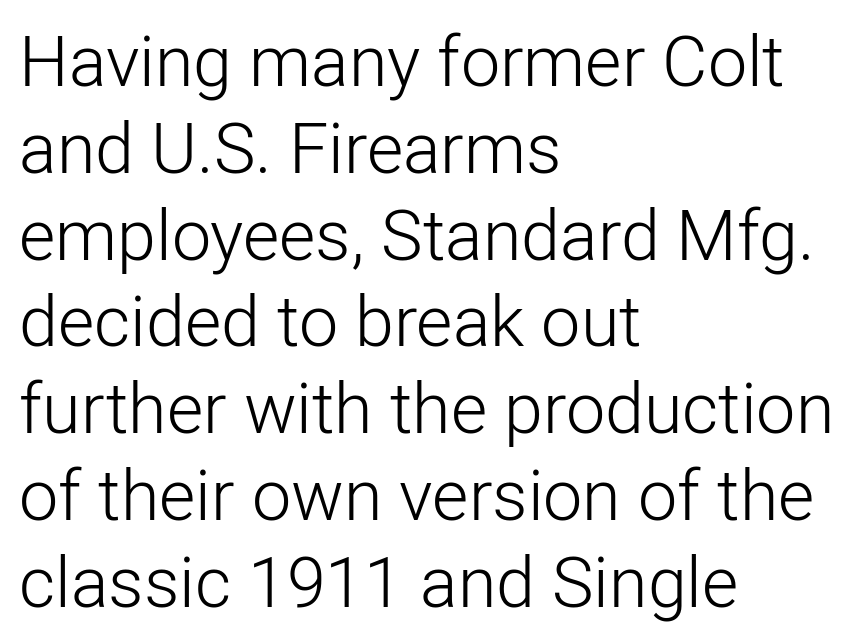
Q: Is the text bold? A: No.
Q: Is the text italic (slanted)? A: No, it is upright.
Q: Is the typeface a serif or a sans-serif typeface? A: Sans-serif.
Q: Is the text underlined? A: No.
Q: How is the paragraph aligned? A: Left-aligned.
Q: Is the spacing between letters normal or unusually wide? A: Normal.
Q: Width (condensed, normal, or wide)? A: Normal.
Q: Stroke contrast? A: Low.
Q: x-height? A: Medium.
Q: Monospaced? A: No.
